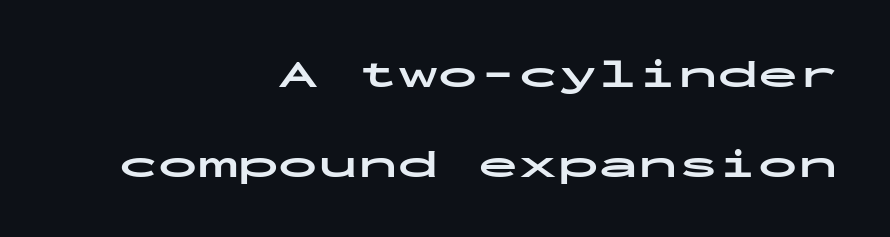
Q: Is the text bold? A: Yes.
Q: Is the text italic (slanted)? A: No, it is upright.
Q: Is the typeface a serif or a sans-serif typeface? A: Sans-serif.
Q: Is the text underlined? A: No.
Q: How is the paragraph aligned? A: Right-aligned.
Q: Is the spacing between letters normal or unusually wide? A: Normal.
Q: Is the spacing between lines tight, normal or loose? A: Loose.
Q: Width (condensed, normal, or wide)? A: Wide.
Q: Stroke contrast? A: Low.
Q: x-height? A: Medium.
Q: Monospaced? A: Yes.
